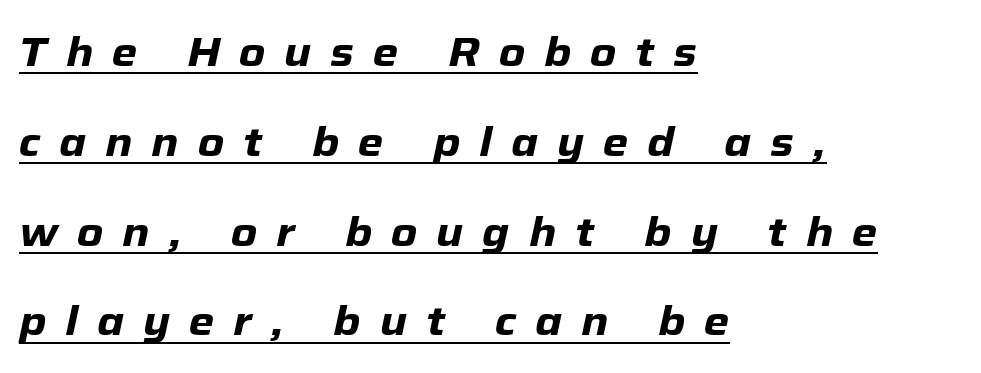
Q: Is the text bold? A: Yes.
Q: Is the text italic (slanted)? A: Yes, it leans right by about 12 degrees.
Q: Is the text underlined? A: Yes.
Q: How is the paragraph aligned? A: Left-aligned.
Q: Is the spacing between letters normal or unusually wide? A: Unusually wide.
Q: Is the spacing between lines tight, normal or loose? A: Loose.
Q: Width (condensed, normal, or wide)? A: Normal.
Q: Stroke contrast? A: Low.
Q: x-height? A: Medium.
Q: Monospaced? A: No.
